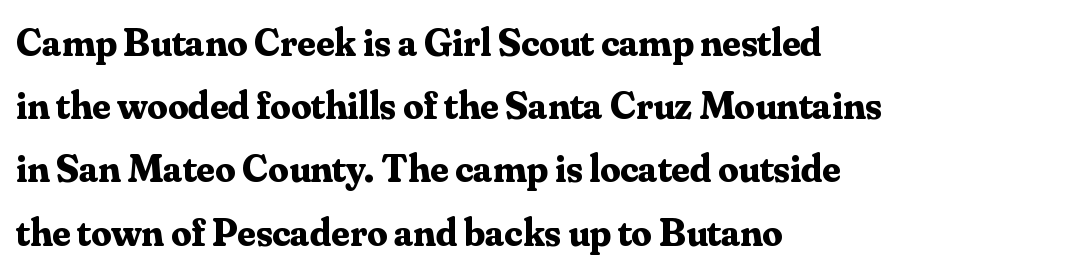
Q: Is the text bold? A: Yes.
Q: Is the text italic (slanted)? A: No, it is upright.
Q: Is the typeface a serif or a sans-serif typeface? A: Serif.
Q: Is the text underlined? A: No.
Q: How is the paragraph aligned? A: Left-aligned.
Q: Is the spacing between letters normal or unusually wide? A: Normal.
Q: Is the spacing between lines tight, normal or loose? A: Normal.
Q: Width (condensed, normal, or wide)? A: Normal.
Q: Stroke contrast? A: Medium.
Q: x-height? A: Small.
Q: Monospaced? A: No.
